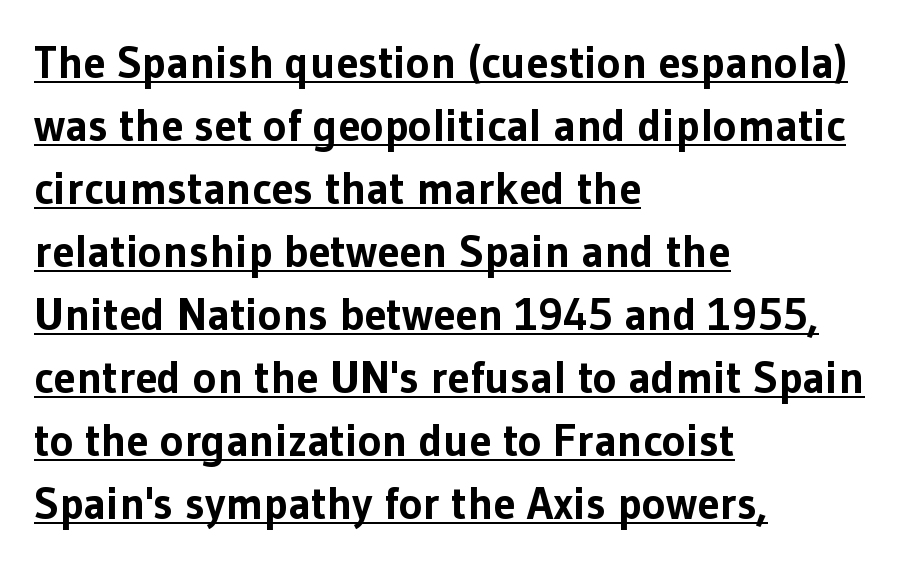
Weight: bold. To sum up the face: it is a sans, with no serifs. The letters advance in unequal steps, a hallmark of proportional type. The words here are underlined. Short note: letters normally spaced. Typeset ragged right — the left edge is the straight one.
